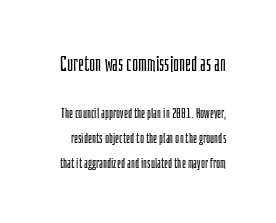
Q: Is the text bold? A: No.
Q: Is the text italic (slanted)? A: No, it is upright.
Q: Is the text underlined? A: No.
Q: Is the spacing between letters normal or unusually wide? A: Normal.
Q: Which block of text is set in a larger size, the first (top) or the second (bottom)? A: The first (top) one.
